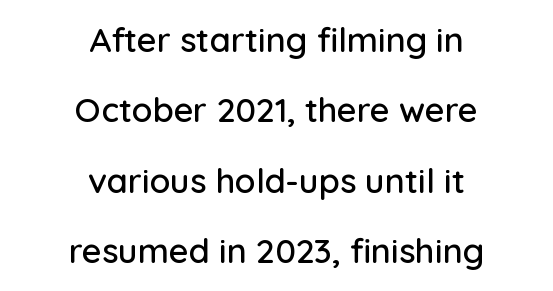
{"serif": "no", "italic": "no", "width": "normal", "stroke_contrast": "low", "x_height": "medium", "monospaced": "no", "underline": "no", "align": "center", "line_spacing": "loose", "line_spacing_ratio": 2.07, "letter_spacing": "normal", "letter_spacing_em": 0.0, "glyph_px": 34}
